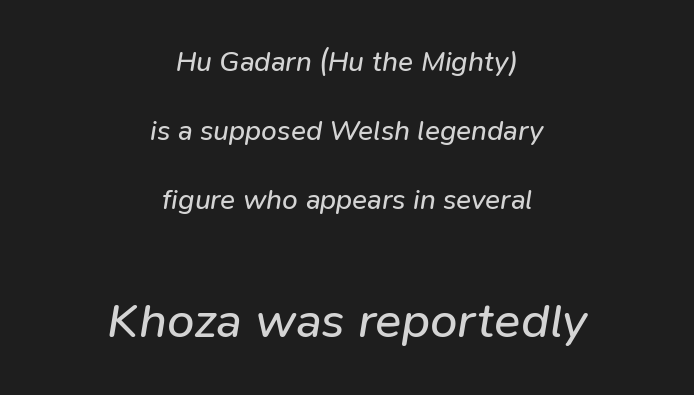
The image shows 49 px regular-weight type, italic (leaning right); set centered, loose line spacing (2.47x), normal letter spacing, not underlined; the second (bottom) block is 1.75x larger; low stroke contrast and a medium x-height.
